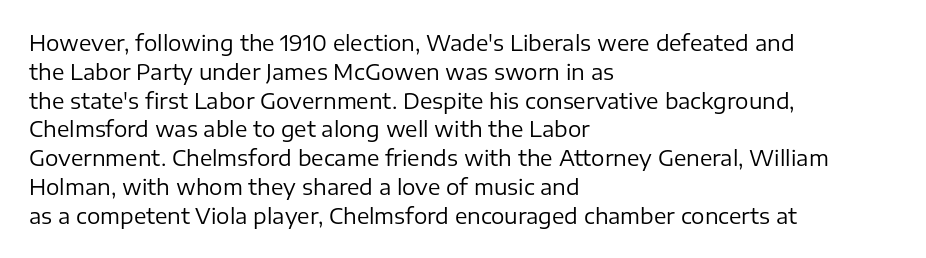
Each new line begins a customary step beneath the previous one. Stems here are at most as thick as an everyday book face. Words appear dense and cohesive because spacing is normal. Descenders hang freely into open space. The axis of the letterforms is exactly vertical.
